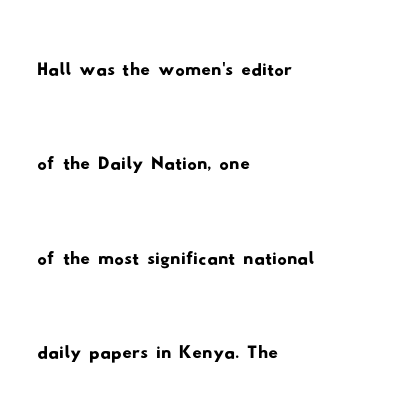
{"serif": "no", "width": "wide", "stroke_contrast": "low", "x_height": "small", "monospaced": "no", "underline": "no", "align": "left", "line_spacing": "loose", "line_spacing_ratio": 2.01, "letter_spacing": "normal", "letter_spacing_em": 0.0, "glyph_px": 47}
